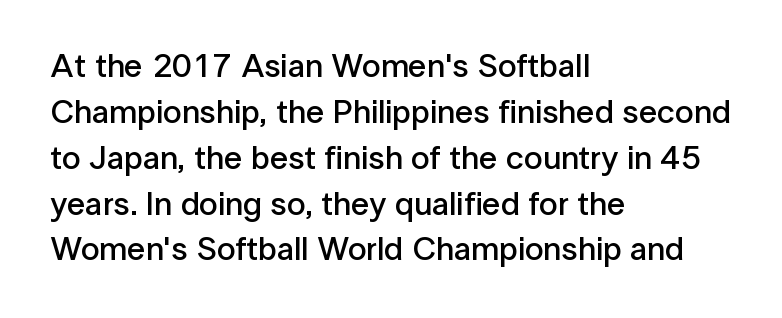
Is the letter spacing exaggerated? No — it looks like the ordinary default. Note: no serifs on the glyphs. These lines were composed using upright roman letters. Horizontal alignment here is leftward, the default for most running prose.
